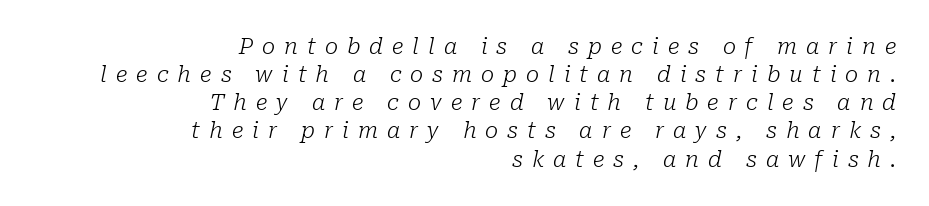
{"italic": "yes", "lean": "right", "slant_degrees": 10, "bold": "no", "underline": "no", "align": "right", "line_spacing": "normal", "line_spacing_ratio": 1.28, "letter_spacing": "wide", "letter_spacing_em": 0.41, "glyph_px": 22}
